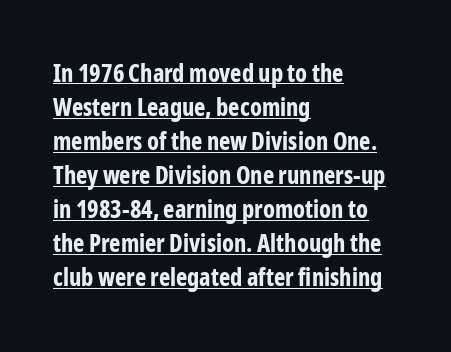
{"italic": "no", "bold": "yes", "underline": "yes", "align": "left", "line_spacing": "normal", "line_spacing_ratio": 1.42, "letter_spacing": "normal", "letter_spacing_em": 0.0, "glyph_px": 24}
